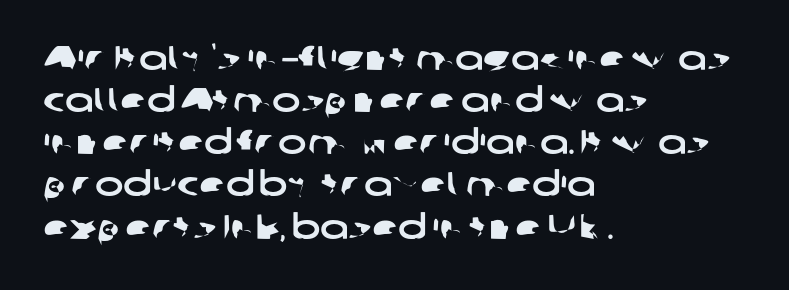
Q: Is the typeface a serif or a sans-serif typeface? A: Sans-serif.
Q: Is the text underlined? A: No.
Q: How is the paragraph aligned? A: Left-aligned.
Q: Is the spacing between letters normal or unusually wide? A: Normal.
Q: Width (condensed, normal, or wide)? A: Wide.
Q: Stroke contrast? A: Low.
Q: x-height? A: Medium.
Q: Monospaced? A: No.
